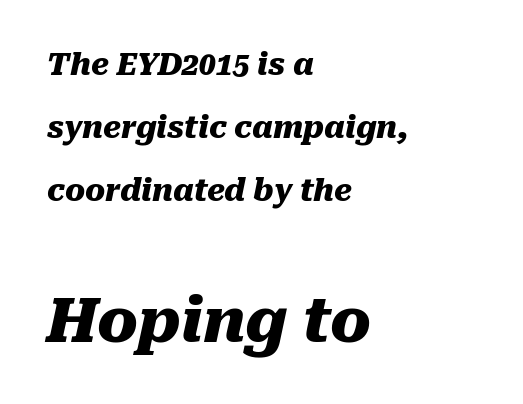
Successive baselines arrive slowly, with a big drop between each. If you squint, the bottom block still reads clearly — it's the larger of the two. No word sits above an underline. This sample uses plain, unmodified letter spacing. Slanted lettering throughout. As a designer I'd log this as weight 700, bold.
